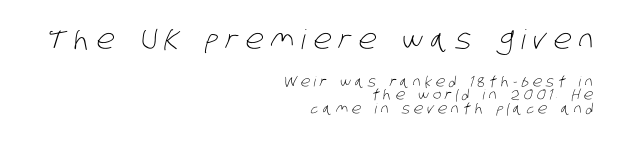
The image shows 27 px text type; set right-aligned, tight line spacing (0.97x), unusually wide letter spacing (+0.28 em), not underlined; the first (top) block is 1.93x larger.
